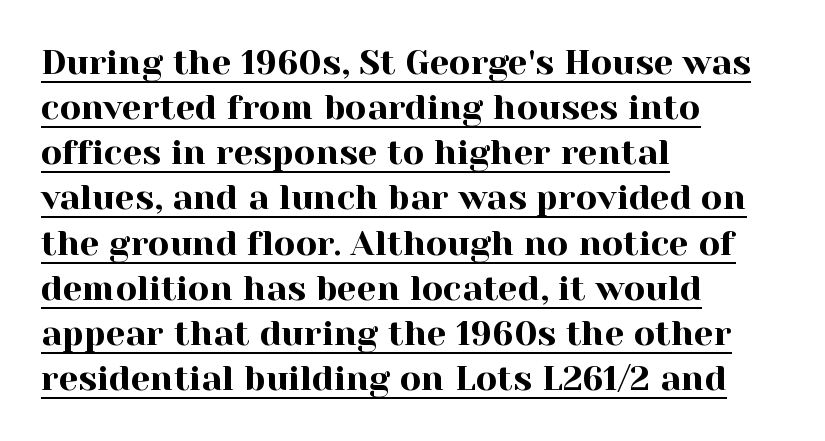
{"serif": "yes", "italic": "no", "width": "normal", "x_height": "medium", "monospaced": "no", "underline": "yes", "align": "left", "line_spacing": "normal", "line_spacing_ratio": 1.29, "letter_spacing": "normal", "letter_spacing_em": 0.0, "glyph_px": 35}
